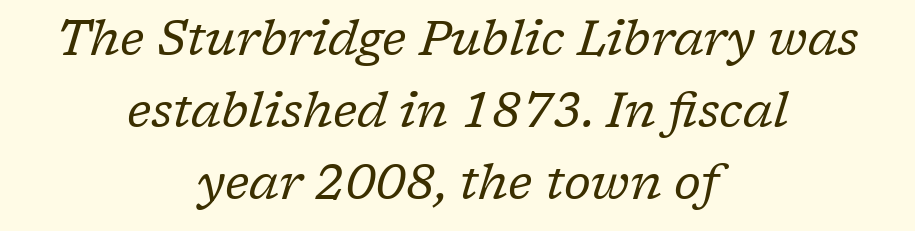
The image shows 48 px regular-weight serif type, italic (leaning right); set centered, normal line spacing (1.5x), normal letter spacing, not underlined; low stroke contrast and a medium x-height.
